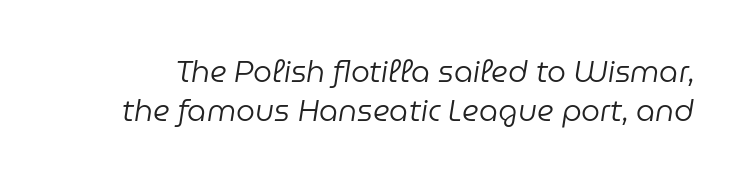
{"italic": "yes", "lean": "right", "slant_degrees": 9, "bold": "no", "weight": "regular", "width": "normal", "stroke_contrast": "low", "x_height": "medium", "monospaced": "no", "underline": "no", "line_spacing": "normal", "line_spacing_ratio": 1.29, "letter_spacing": "normal", "letter_spacing_em": 0.0, "glyph_px": 30}
